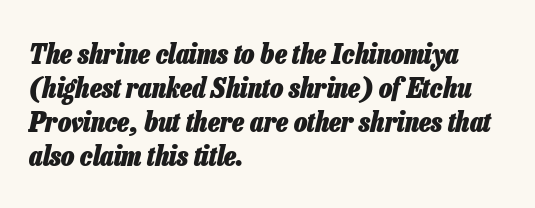
The image shows 28 px heavy, condensed type, italic (leaning right); set left-aligned, line spacing 1.22x, normal letter spacing, not underlined; low stroke contrast and a medium x-height.
